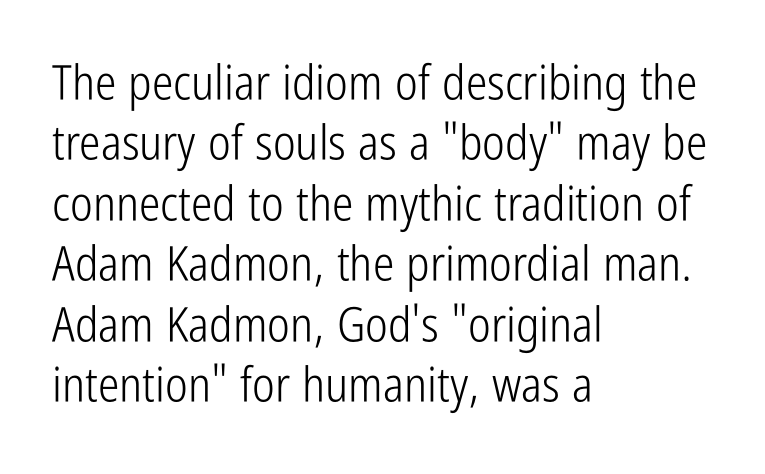
Q: Is the text bold? A: No.
Q: Is the text italic (slanted)? A: No, it is upright.
Q: Is the typeface a serif or a sans-serif typeface? A: Sans-serif.
Q: Is the text underlined? A: No.
Q: How is the paragraph aligned? A: Left-aligned.
Q: Is the spacing between letters normal or unusually wide? A: Normal.
Q: Is the spacing between lines tight, normal or loose? A: Normal.
Q: Width (condensed, normal, or wide)? A: Condensed.
Q: Stroke contrast? A: Low.
Q: x-height? A: Medium.
Q: Monospaced? A: No.
